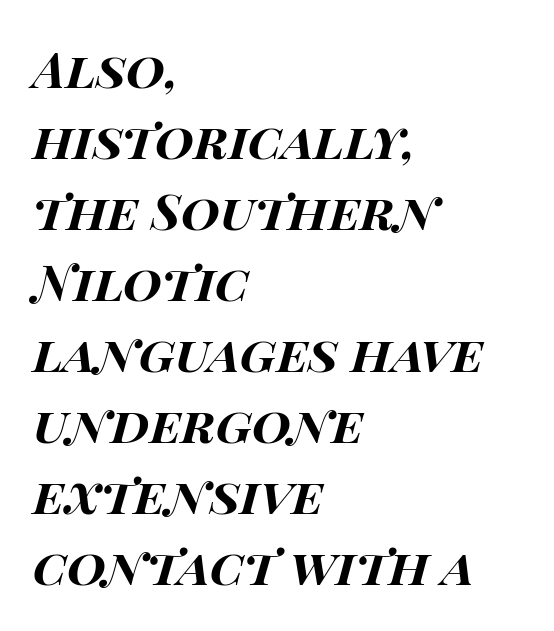
The image shows 50 px bold, wide type, italic (leaning right); set left-aligned, normal line spacing (1.42x), normal letter spacing, not underlined; high stroke contrast and a large x-height.
